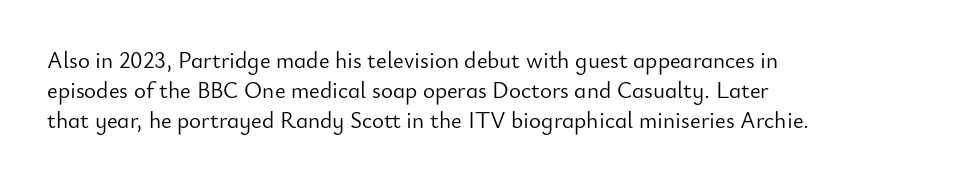
{"italic": "no", "bold": "no", "underline": "no", "align": "left", "line_spacing": "normal", "line_spacing_ratio": 1.31, "letter_spacing": "normal", "letter_spacing_em": 0.0, "glyph_px": 23}
